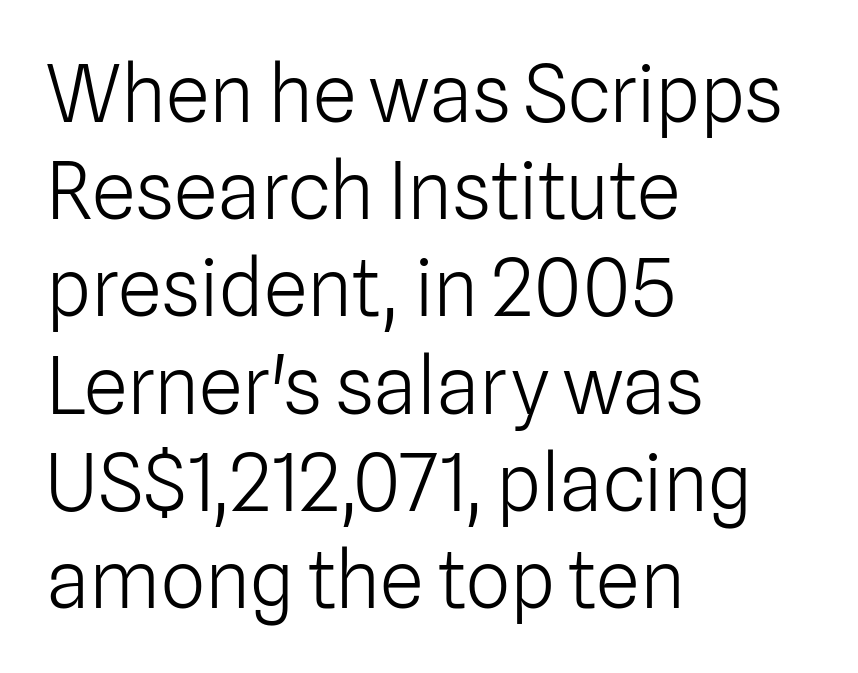
Left-aligned paragraph, ragged on the right. Nope, no serifs anywhere on these letters. The glyphs are unaccompanied by any horizontal stroke below them. Ascenders rise straight up at ninety degrees. Honestly, the letter spacing is just normal — you wouldn't notice it. The letters advance in unequal steps, a hallmark of proportional type.
